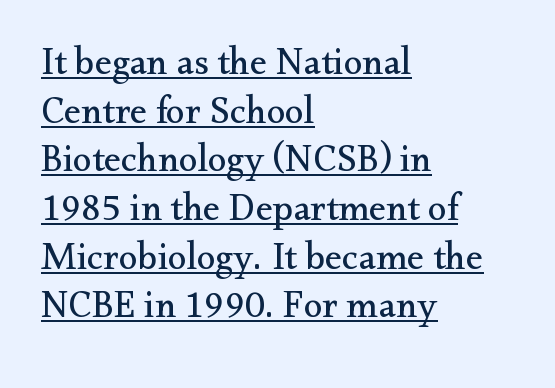
Looks like regular typesetting: each glyph gets only the width it needs. The specimen includes a rule beneath the text block's lines. Regarding serifs, this sample has them. Visually the block forms a straight wall on the left and a jagged coastline on the right.
